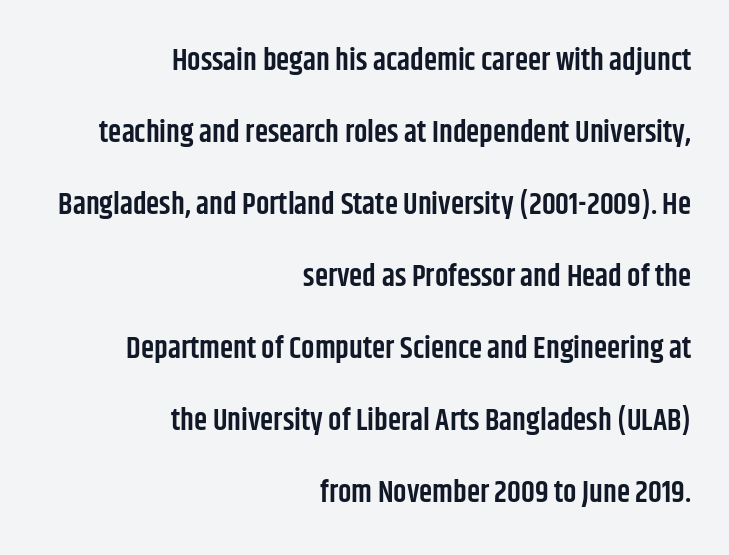
Q: Is the text bold? A: Semi-bold.
Q: Is the text italic (slanted)? A: No, it is upright.
Q: Is the typeface a serif or a sans-serif typeface? A: Sans-serif.
Q: Is the text underlined? A: No.
Q: How is the paragraph aligned? A: Right-aligned.
Q: Is the spacing between letters normal or unusually wide? A: Normal.
Q: Is the spacing between lines tight, normal or loose? A: Loose.
Q: Width (condensed, normal, or wide)? A: Condensed.
Q: Stroke contrast? A: Low.
Q: x-height? A: Large.
Q: Monospaced? A: No.
